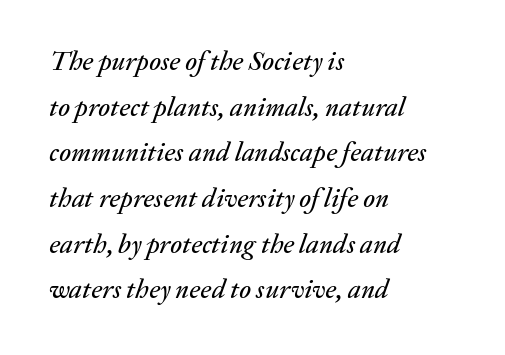
This sample keeps an unexceptional amount of space between lines. The lettering tilts uniformly, giving the passage an italic look. Short note: letters normally spaced. No word sits above an underline. The paragraph has a hard left edge and a soft right edge.
